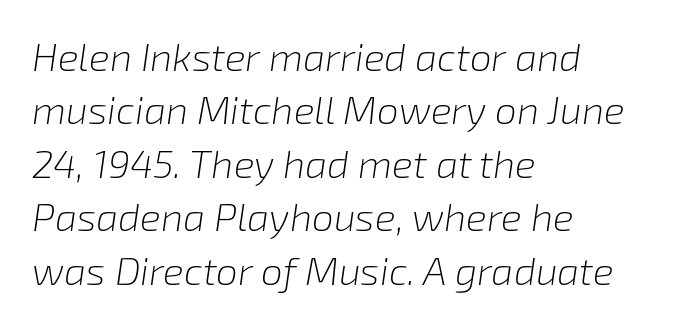
{"italic": "yes", "lean": "right", "slant_degrees": 8, "bold": "no", "weight": "light", "width": "normal", "stroke_contrast": "low", "x_height": "medium", "monospaced": "no", "underline": "no", "align": "left", "line_spacing": "normal", "line_spacing_ratio": 1.37, "letter_spacing": "normal", "letter_spacing_em": 0.0, "glyph_px": 39}
